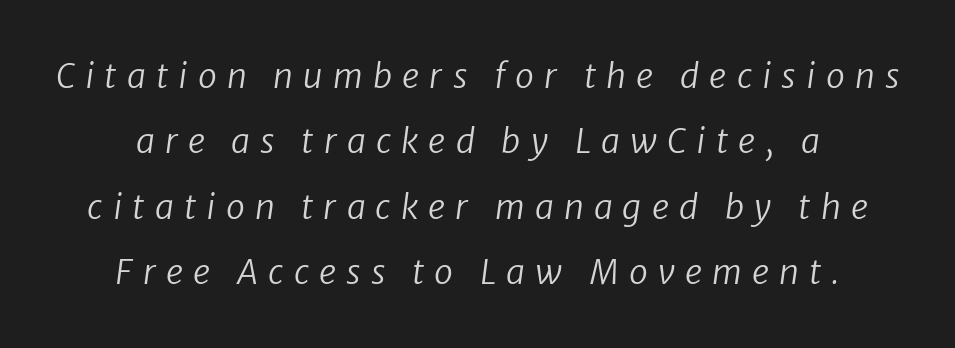
Clear beneath every line of the passage. Stroke thickness stays within the range of a standard reading face or lighter. Note: no serifs on the glyphs. This sample uses expanded letter spacing, leaving extra air between glyphs. You could fit nearly another row in the gap between these rows.
